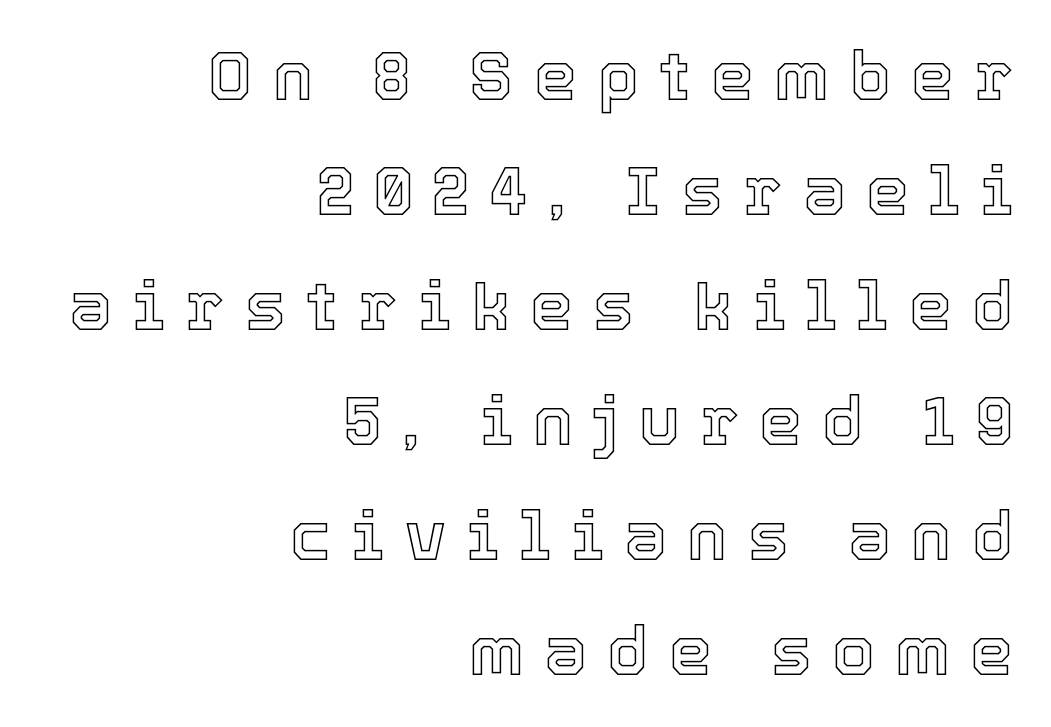
These lines have a slow, spaced-out rhythm from letter to letter. The rendering uses a moderate line-height, typical for paragraphs. Descender tails drop into unmarked territory. Characters remain perfectly vertical along every line.
